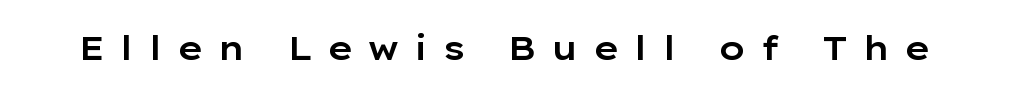
Q: Is the text italic (slanted)? A: No, it is upright.
Q: Is the typeface a serif or a sans-serif typeface? A: Sans-serif.
Q: Is the text underlined? A: No.
Q: Is the spacing between letters normal or unusually wide? A: Unusually wide.
Q: Width (condensed, normal, or wide)? A: Wide.
Q: Stroke contrast? A: Low.
Q: x-height? A: Medium.
Q: Monospaced? A: No.
